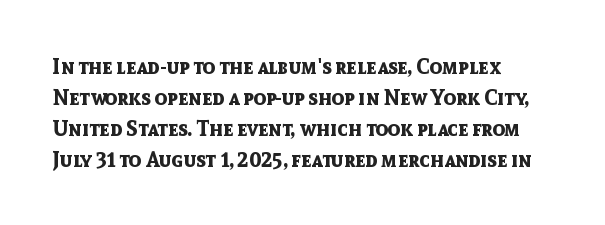
{"italic": "no", "bold": "yes", "underline": "no", "align": "left", "line_spacing": "normal", "line_spacing_ratio": 1.47, "letter_spacing": "normal", "letter_spacing_em": 0.0, "glyph_px": 21}
